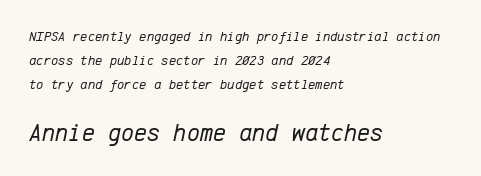
Any mark beneath the type? The region is blank. Tracking here is standard; glyphs follow each other at the usual distance. The rendering anchors every line to the left-hand side. The whole block is typeset with a tilt.
